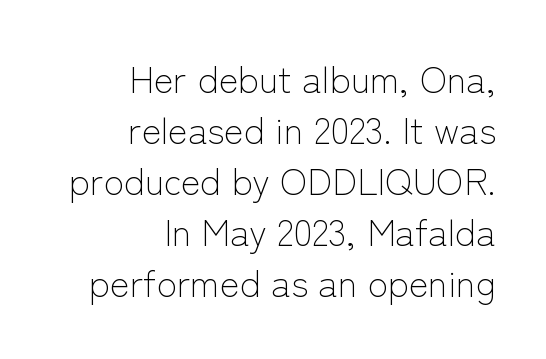
{"serif": "no", "italic": "no", "bold": "no", "weight": "light", "width": "normal", "stroke_contrast": "low", "x_height": "medium", "monospaced": "no", "underline": "no", "align": "right", "line_spacing": "normal", "line_spacing_ratio": 1.38, "letter_spacing": "normal", "letter_spacing_em": 0.0, "glyph_px": 37}
